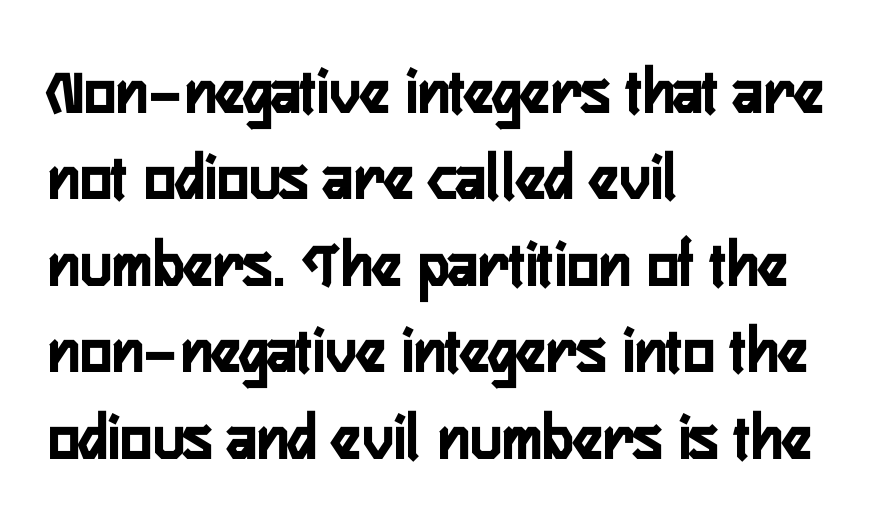
{"serif": "no", "italic": "no", "bold": "yes", "weight": "semibold", "width": "condensed", "stroke_contrast": "low", "x_height": "medium", "monospaced": "no", "underline": "no", "align": "left", "line_spacing": "normal", "line_spacing_ratio": 1.29, "letter_spacing": "normal", "letter_spacing_em": 0.0, "glyph_px": 67}
